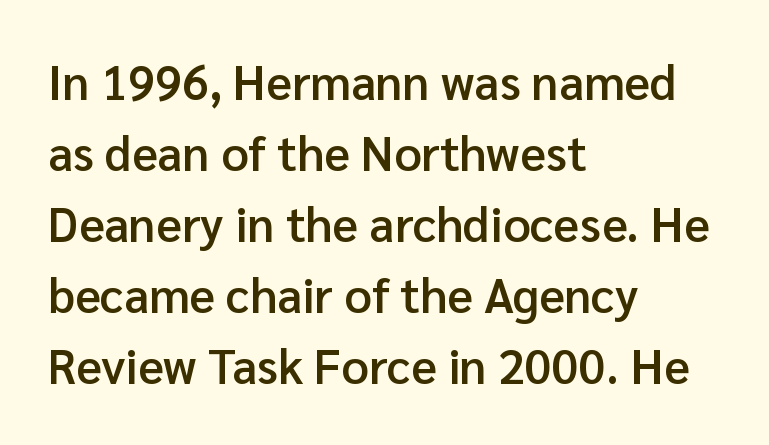
Q: Is the text bold? A: Semi-bold.
Q: Is the text italic (slanted)? A: No, it is upright.
Q: Is the typeface a serif or a sans-serif typeface? A: Sans-serif.
Q: Is the text underlined? A: No.
Q: How is the paragraph aligned? A: Left-aligned.
Q: Is the spacing between letters normal or unusually wide? A: Normal.
Q: Is the spacing between lines tight, normal or loose? A: Normal.
Q: Width (condensed, normal, or wide)? A: Normal.
Q: Stroke contrast? A: Low.
Q: x-height? A: Medium.
Q: Monospaced? A: No.
